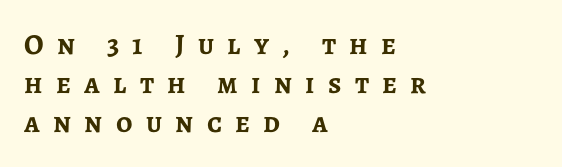
Q: Is the text bold? A: Yes.
Q: Is the text italic (slanted)? A: No, it is upright.
Q: Is the typeface a serif or a sans-serif typeface? A: Sans-serif.
Q: Is the text underlined? A: No.
Q: How is the paragraph aligned? A: Left-aligned.
Q: Is the spacing between letters normal or unusually wide? A: Unusually wide.
Q: Is the spacing between lines tight, normal or loose? A: Normal.
Q: Width (condensed, normal, or wide)? A: Normal.
Q: Stroke contrast? A: Low.
Q: x-height? A: Medium.
Q: Monospaced? A: No.
